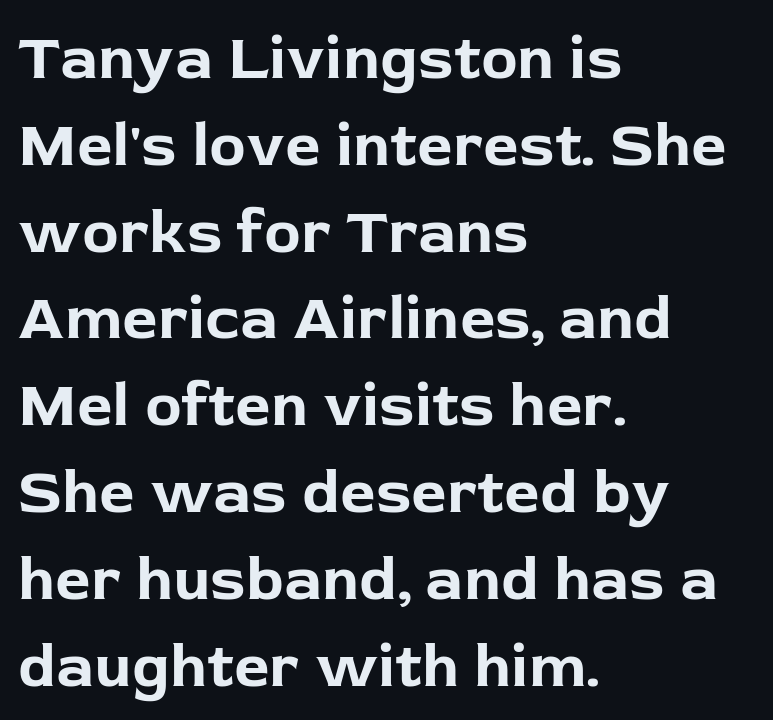
The image shows 62 px bold sans-serif type, upright; set left-aligned, normal line spacing (1.4x), normal letter spacing, not underlined; low stroke contrast and a medium x-height.
